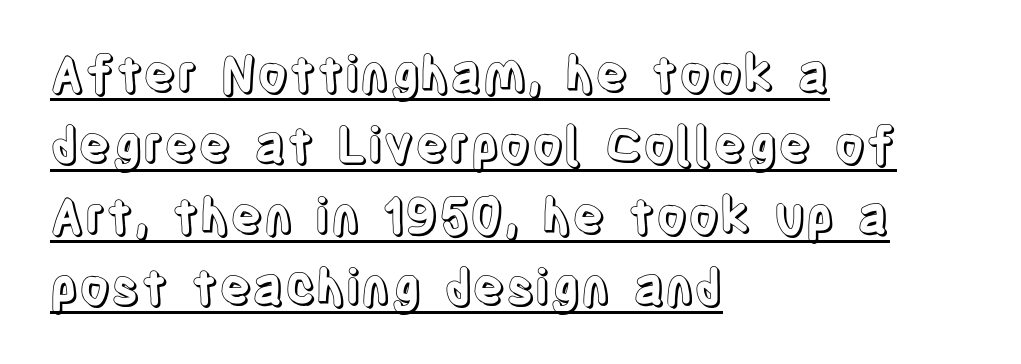
Q: Is the text italic (slanted)? A: No, it is upright.
Q: Is the text underlined? A: Yes.
Q: How is the paragraph aligned? A: Left-aligned.
Q: Is the spacing between letters normal or unusually wide? A: Normal.
Q: Is the spacing between lines tight, normal or loose? A: Normal.
Q: Width (condensed, normal, or wide)? A: Condensed.
Q: x-height? A: Large.
Q: Monospaced? A: No.
